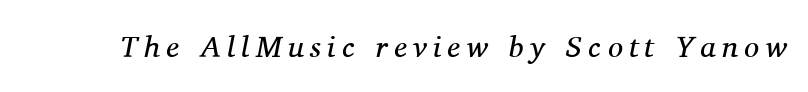
Q: Is the text bold? A: No.
Q: Is the text italic (slanted)? A: Yes, it leans right by about 11 degrees.
Q: Is the typeface a serif or a sans-serif typeface? A: Serif.
Q: Is the text underlined? A: No.
Q: Is the spacing between letters normal or unusually wide? A: Unusually wide.
Q: Width (condensed, normal, or wide)? A: Normal.
Q: Stroke contrast? A: Medium.
Q: x-height? A: Medium.
Q: Monospaced? A: No.
